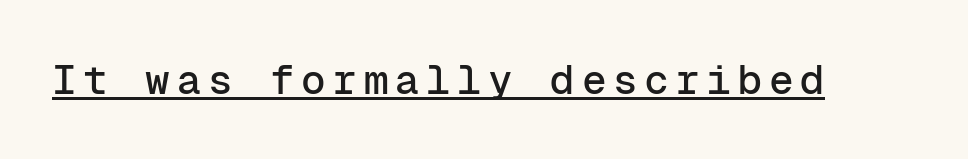
Italic: no, the glyphs are upright roman. This rendering employs a face without finishing strokes, i.e., a sans-serif. You can see a thin bar hugging the bottom of the glyphs. Is this a fixed-width face? Yes — each glyph sits in an identical cell.
